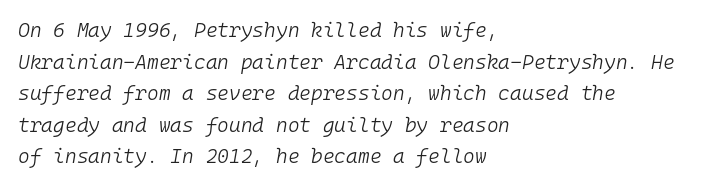
The image shows 20 px text type, italic (leaning right); set left-aligned, normal line spacing (1.58x), normal letter spacing, not underlined.
